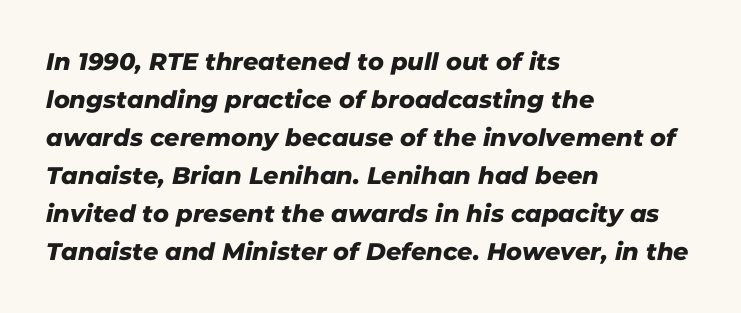
Characters follow at the spacing the type designer built in. Does the leading feel generous? No, just average. Quick note: underline off. The paragraph shown leans on its left margin.
